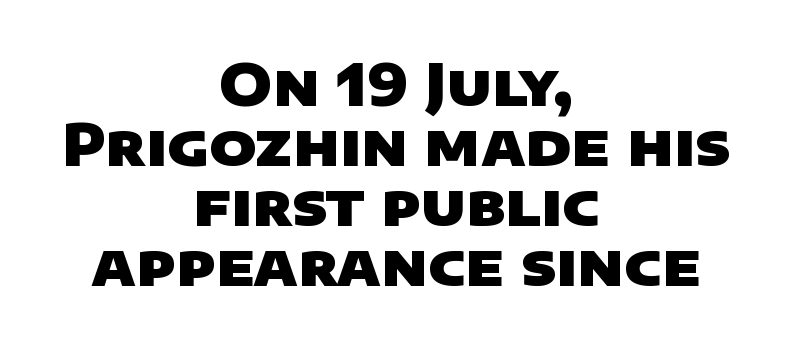
The image shows 57 px heavy, wide sans-serif type; set centered, tight line spacing (1.05x), normal letter spacing, not underlined; low stroke contrast and a large x-height.
